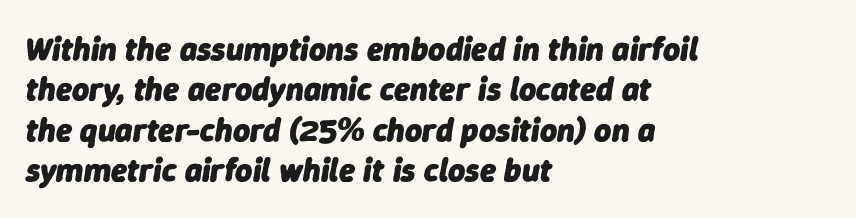
Q: Is the text bold? A: Yes.
Q: Is the text italic (slanted)? A: Yes, it leans right by about 9 degrees.
Q: Is the text underlined? A: No.
Q: How is the paragraph aligned? A: Left-aligned.
Q: Is the spacing between letters normal or unusually wide? A: Normal.
Q: Width (condensed, normal, or wide)? A: Normal.
Q: Stroke contrast? A: Low.
Q: x-height? A: Medium.
Q: Monospaced? A: No.
